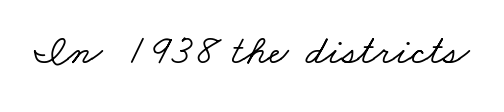
The image shows 43 px wide serif type; set normal letter spacing, not underlined; low stroke contrast and a small x-height.
